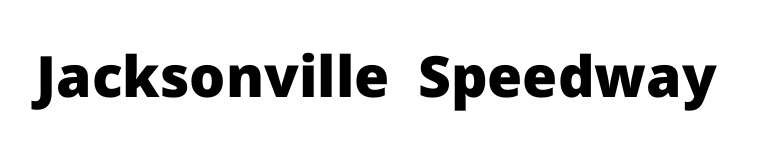
Q: Is the text bold? A: Yes.
Q: Is the text italic (slanted)? A: No, it is upright.
Q: Is the typeface a serif or a sans-serif typeface? A: Sans-serif.
Q: Is the text underlined? A: No.
Q: Is the spacing between letters normal or unusually wide? A: Normal.
Q: Width (condensed, normal, or wide)? A: Normal.
Q: Stroke contrast? A: Low.
Q: x-height? A: Medium.
Q: Monospaced? A: No.
